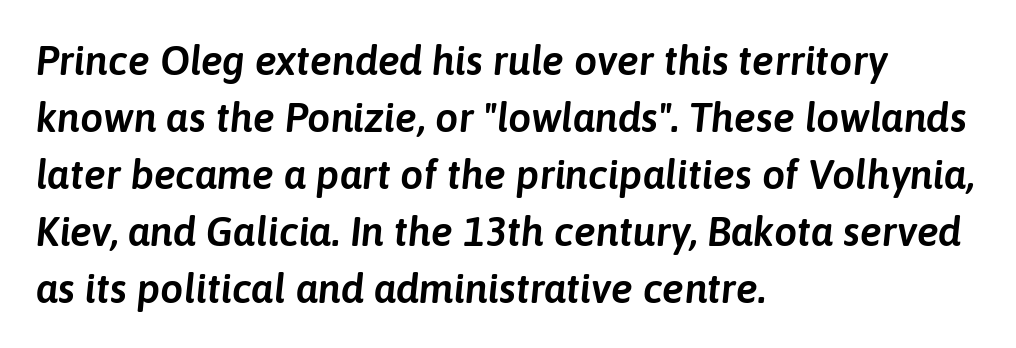
{"italic": "yes", "lean": "right", "slant_degrees": 6, "width": "normal", "stroke_contrast": "low", "x_height": "medium", "monospaced": "no", "underline": "no", "align": "left", "line_spacing": "normal", "line_spacing_ratio": 1.39, "letter_spacing": "normal", "letter_spacing_em": 0.0, "glyph_px": 41}
